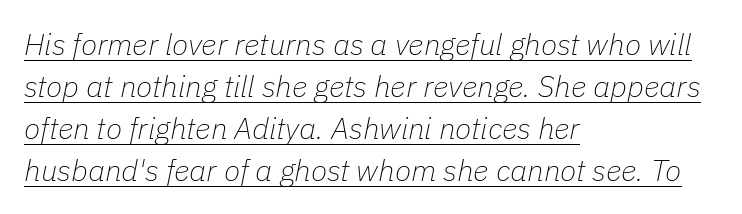
{"italic": "yes", "lean": "right", "slant_degrees": 11, "bold": "no", "weight": "thin", "width": "normal", "stroke_contrast": "low", "x_height": "medium", "monospaced": "no", "underline": "yes", "align": "left", "line_spacing": "normal", "line_spacing_ratio": 1.4, "letter_spacing": "normal", "letter_spacing_em": 0.0, "glyph_px": 30}
